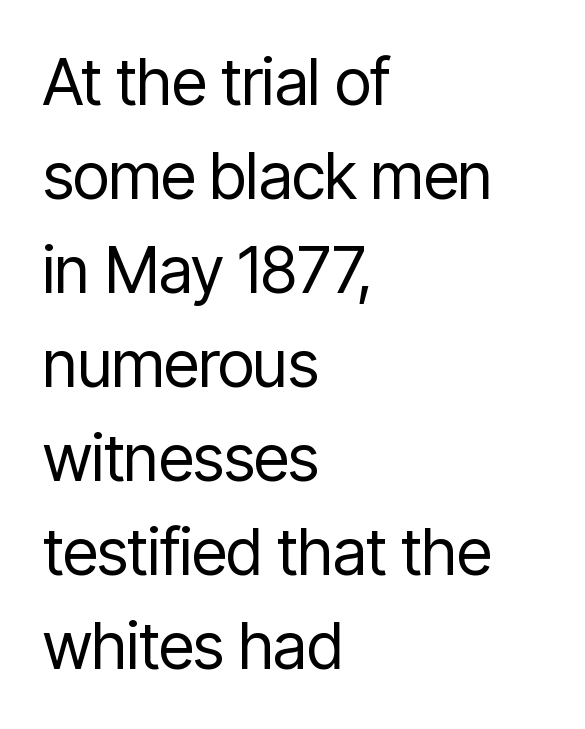
The image shows 64 px regular-weight, condensed sans-serif type, upright; set left-aligned, normal line spacing (1.47x), normal letter spacing, not underlined; low stroke contrast and a medium x-height.
